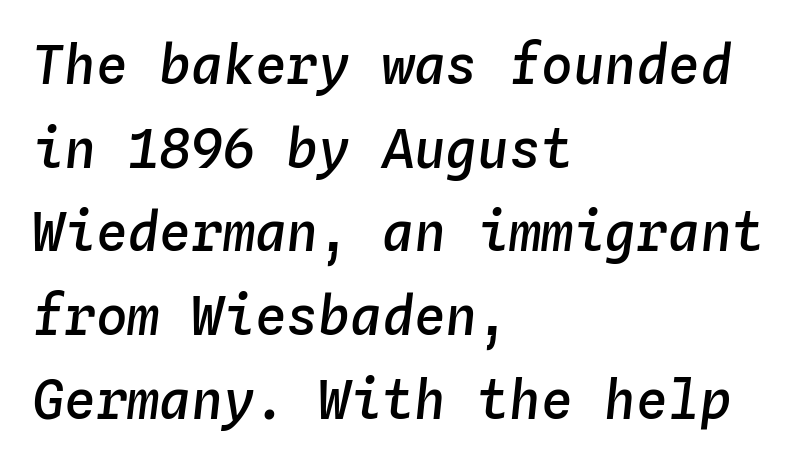
The image shows 53 px semibold type, italic (leaning right), monospaced; set left-aligned, normal line spacing (1.58x), normal letter spacing, not underlined; low stroke contrast and a medium x-height.
